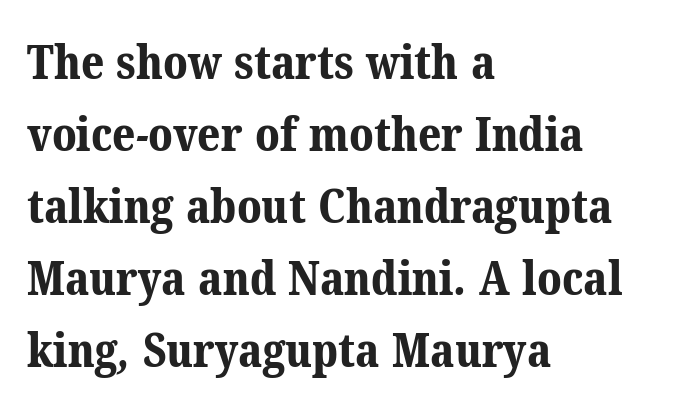
The image shows 48 px bold serif type; set left-aligned, normal line spacing (1.5x), normal letter spacing, not underlined; medium stroke contrast and a medium x-height.
